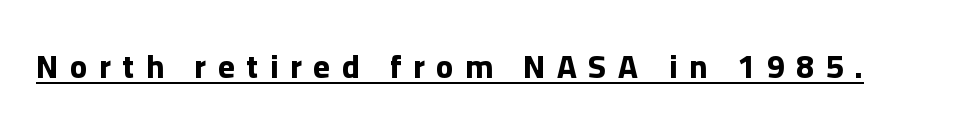
Examine the stroke ends and you'll find no serifs. Is this a fixed-width face? No — the glyphs have proportional, varying widths. Caption: expanded tracking, letters set apart. The rendering uses a bold face; every stroke is thick and dark.
